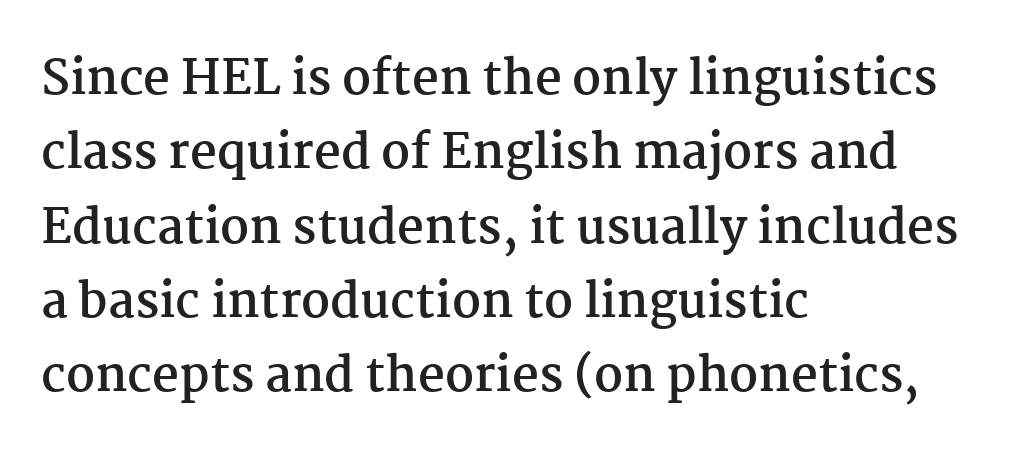
Nobody drew a line under any word here. The leading is moderate, giving the passage an even texture. Each letter's strokes conclude with small projecting serifs. Horizontally, the lines are justified to the leading edge only.
